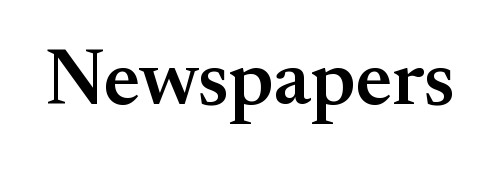
The image shows 79 px semibold serif type, upright; set normal letter spacing, not underlined; medium stroke contrast and a small x-height.
